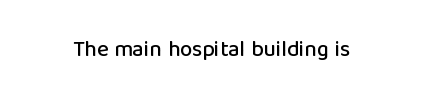
{"italic": "no", "underline": "no", "letter_spacing": "normal", "letter_spacing_em": 0.0, "glyph_px": 22}
